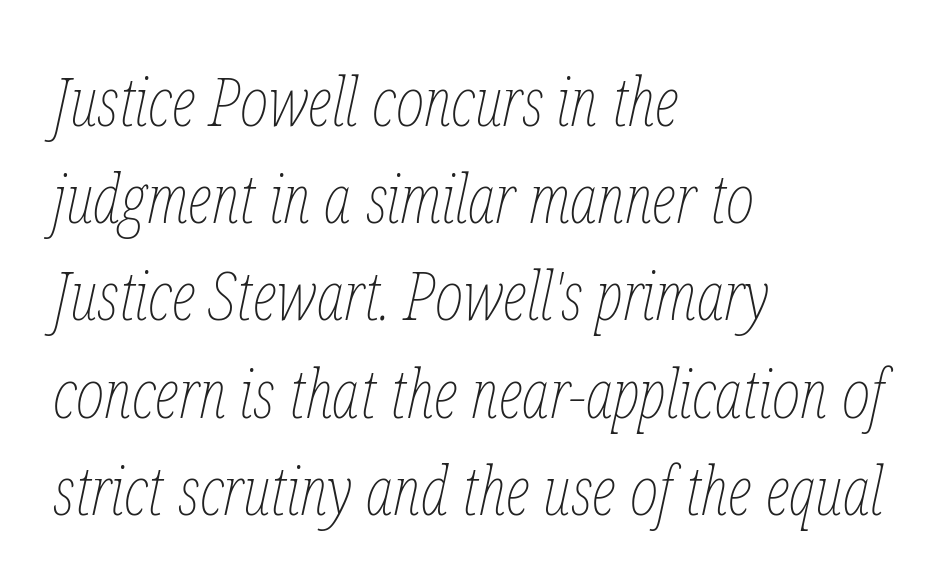
The image shows 68 px thin, condensed type, italic (leaning right); set left-aligned, normal line spacing (1.43x), normal letter spacing, not underlined; low stroke contrast and a medium x-height.
